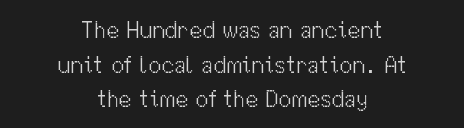
{"italic": "no", "bold": "no", "underline": "no", "align": "center", "line_spacing": "normal", "line_spacing_ratio": 1.51, "letter_spacing": "normal", "letter_spacing_em": 0.0, "glyph_px": 23}
